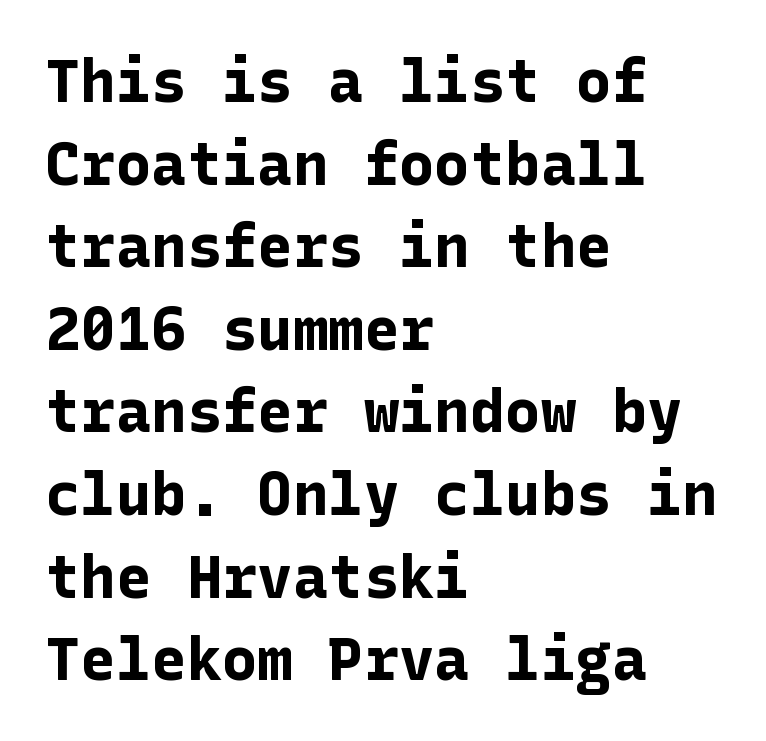
{"serif": "no", "italic": "no", "bold": "yes", "weight": "bold", "width": "normal", "stroke_contrast": "low", "x_height": "medium", "underline": "no", "align": "left", "line_spacing": "normal", "line_spacing_ratio": 1.4, "letter_spacing": "normal", "letter_spacing_em": 0.0, "glyph_px": 59}
